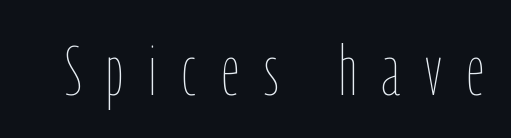
Q: Is the text bold? A: No.
Q: Is the text italic (slanted)? A: No, it is upright.
Q: Is the text underlined? A: No.
Q: Is the spacing between letters normal or unusually wide? A: Unusually wide.
Q: Width (condensed, normal, or wide)? A: Condensed.
Q: Stroke contrast? A: Low.
Q: x-height? A: Medium.
Q: Monospaced? A: No.
